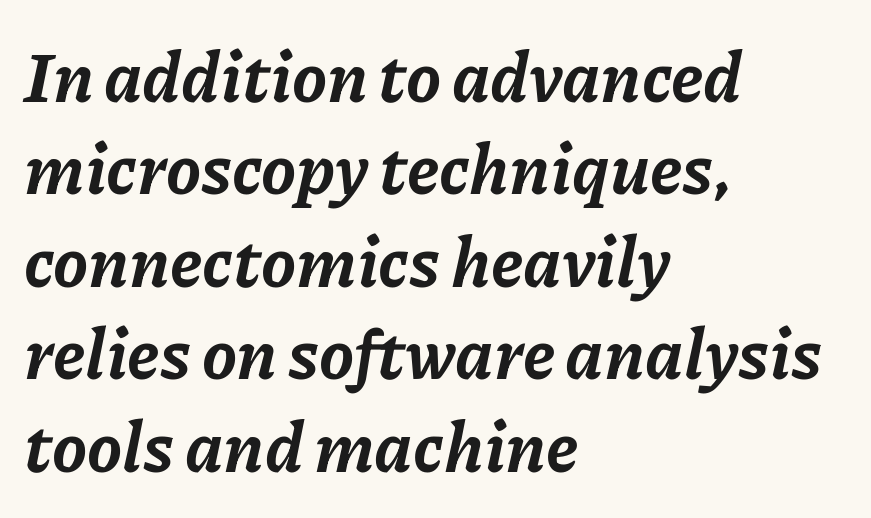
Words float on clear page, feet unadorned. You can tell it's italic because the verticals aren't actually vertical. The text block is weighted toward the left margin, trailing off unevenly rightward. You could not count columns in this text — the font is proportionally spaced.
